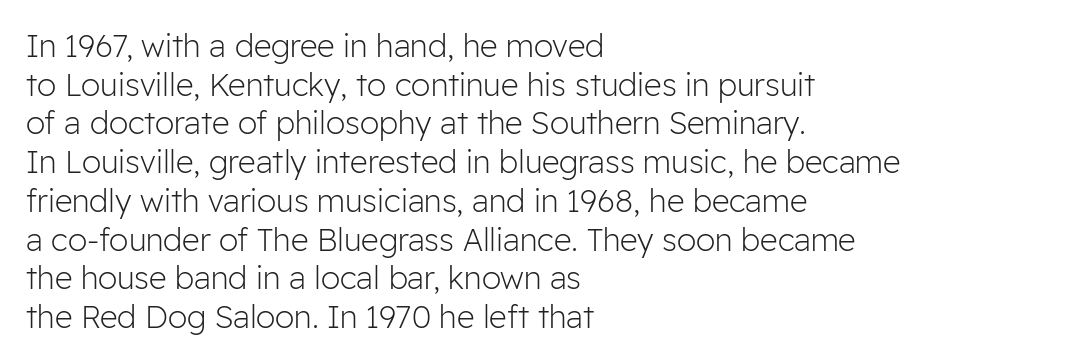
{"serif": "no", "italic": "no", "bold": "no", "weight": "light", "width": "normal", "stroke_contrast": "low", "x_height": "medium", "monospaced": "no", "underline": "no", "align": "left", "line_spacing": "normal", "line_spacing_ratio": 1.25, "letter_spacing": "normal", "letter_spacing_em": 0.0, "glyph_px": 31}
